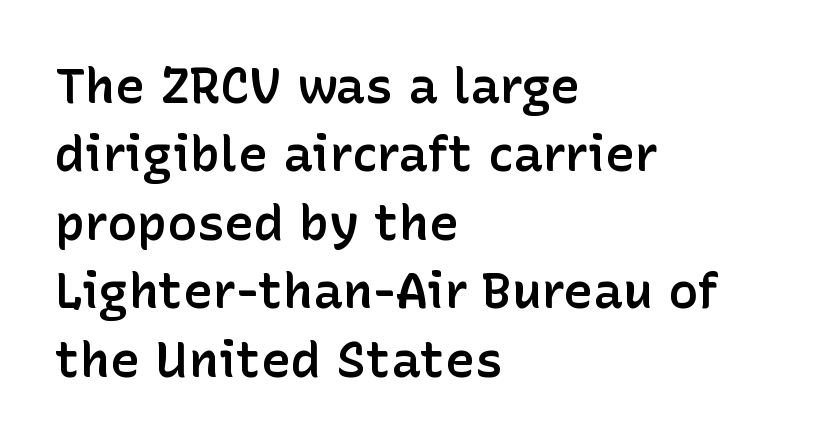
Does the lettering tilt? It doesn't — this is upright. The foot of each line stays bare and open. Do the characters align in a grid? No, the font is proportional. Characters follow at the spacing the type designer built in.
